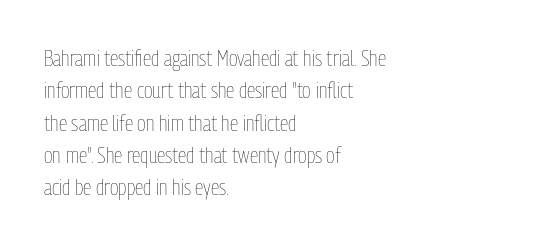
Q: Is the text bold? A: No.
Q: Is the text italic (slanted)? A: No, it is upright.
Q: Is the text underlined? A: No.
Q: How is the paragraph aligned? A: Left-aligned.
Q: Is the spacing between letters normal or unusually wide? A: Normal.
Q: Is the spacing between lines tight, normal or loose? A: Normal.
